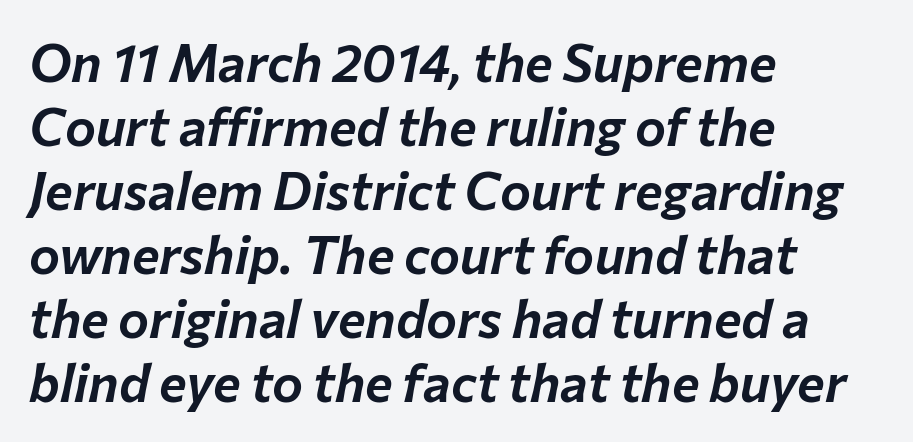
The image shows 52 px text type, italic (leaning right); set left-aligned, line spacing 1.23x, normal letter spacing, not underlined; low stroke contrast and a medium x-height.
